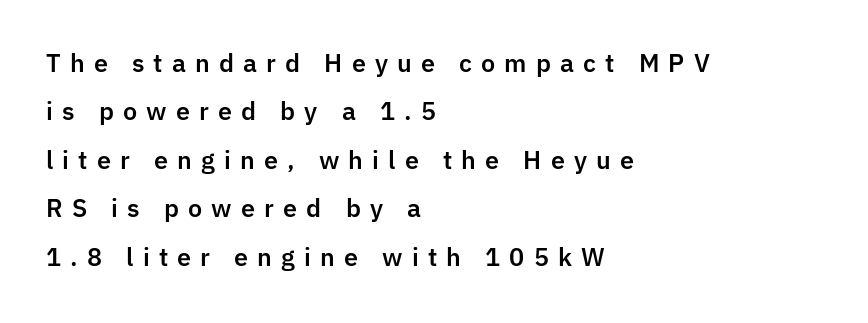
Q: Is the text italic (slanted)? A: No, it is upright.
Q: Is the text underlined? A: No.
Q: How is the paragraph aligned? A: Left-aligned.
Q: Is the spacing between letters normal or unusually wide? A: Unusually wide.
Q: Is the spacing between lines tight, normal or loose? A: Loose.
